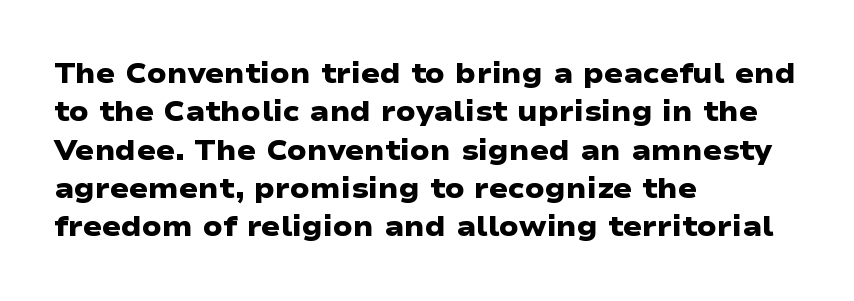
The image shows 28 px heavy, wide sans-serif type; set left-aligned, normal line spacing (1.37x), normal letter spacing, not underlined; low stroke contrast and a medium x-height.
